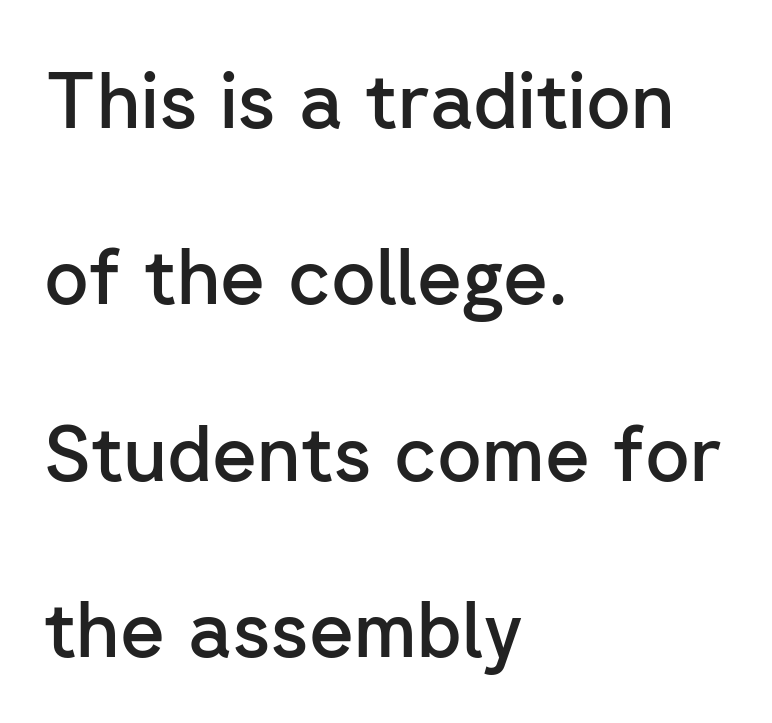
Q: Is the text bold? A: Semi-bold.
Q: Is the text italic (slanted)? A: No, it is upright.
Q: Is the typeface a serif or a sans-serif typeface? A: Sans-serif.
Q: Is the text underlined? A: No.
Q: How is the paragraph aligned? A: Left-aligned.
Q: Is the spacing between letters normal or unusually wide? A: Normal.
Q: Is the spacing between lines tight, normal or loose? A: Loose.
Q: Width (condensed, normal, or wide)? A: Normal.
Q: Stroke contrast? A: Low.
Q: x-height? A: Medium.
Q: Monospaced? A: No.
